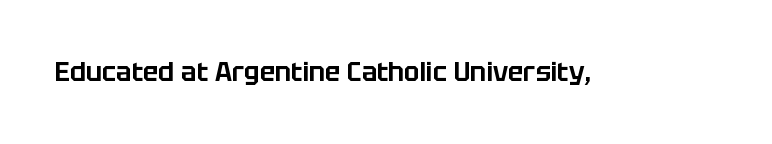
{"italic": "no", "underline": "no", "letter_spacing": "normal", "letter_spacing_em": 0.0, "glyph_px": 26}
